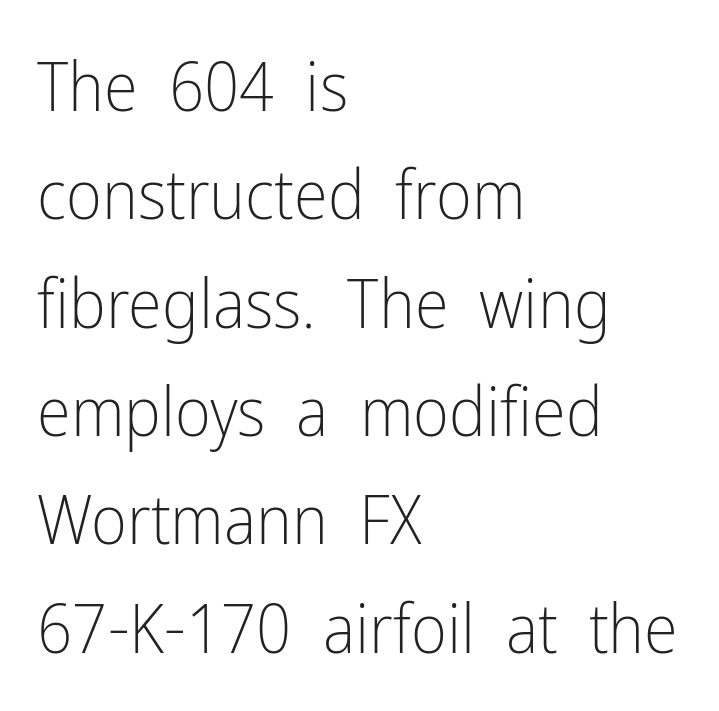
{"serif": "no", "italic": "no", "bold": "no", "weight": "light", "width": "condensed", "stroke_contrast": "low", "x_height": "medium", "monospaced": "no", "underline": "no", "align": "left", "line_spacing": "normal", "line_spacing_ratio": 1.57, "letter_spacing": "normal", "letter_spacing_em": 0.0, "glyph_px": 69}
